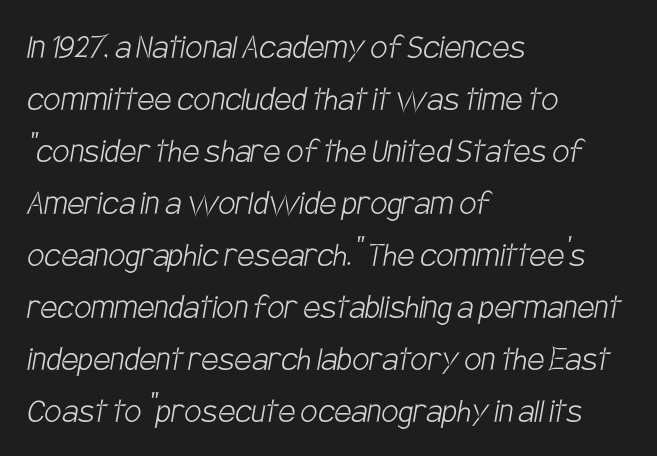
The image shows 38 px light, condensed sans-serif type; set left-aligned, normal line spacing (1.37x), normal letter spacing, not underlined; low stroke contrast and a large x-height.
